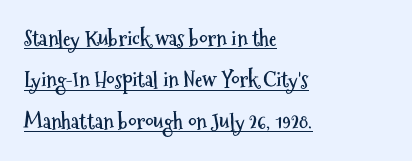
Beneath each row of characters lies a ruled line. The rendering anchors every line to the left-hand side. How would I describe the line gaps? Wide and relaxed. Typesetter's note: full bold, strokes at maximum text heaviness.
